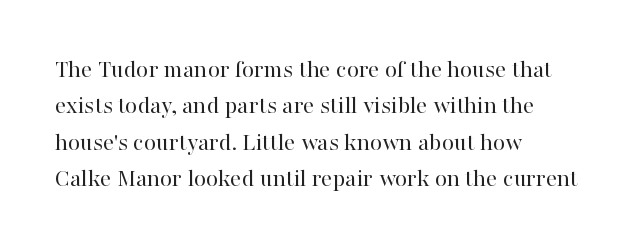
Q: Is the text bold? A: No.
Q: Is the text italic (slanted)? A: No, it is upright.
Q: Is the text underlined? A: No.
Q: How is the paragraph aligned? A: Left-aligned.
Q: Is the spacing between letters normal or unusually wide? A: Normal.
Q: Is the spacing between lines tight, normal or loose? A: Normal.
